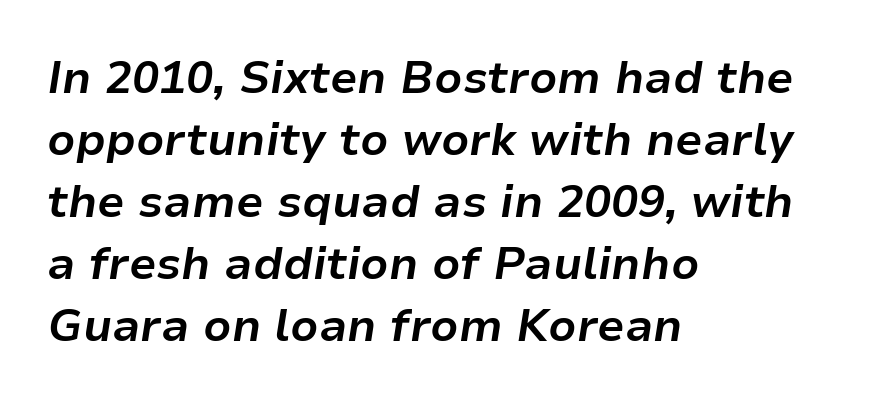
{"italic": "yes", "lean": "right", "slant_degrees": 9, "bold": "yes", "weight": "bold", "width": "normal", "stroke_contrast": "low", "x_height": "medium", "monospaced": "no", "underline": "no", "align": "left", "line_spacing": "normal", "line_spacing_ratio": 1.38, "letter_spacing": "normal", "letter_spacing_em": 0.0, "glyph_px": 45}
